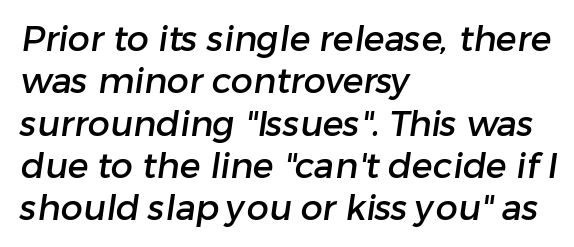
Q: Is the typeface a serif or a sans-serif typeface? A: Sans-serif.
Q: Is the text underlined? A: No.
Q: How is the paragraph aligned? A: Left-aligned.
Q: Is the spacing between letters normal or unusually wide? A: Normal.
Q: Width (condensed, normal, or wide)? A: Normal.
Q: Stroke contrast? A: Low.
Q: x-height? A: Medium.
Q: Monospaced? A: No.
